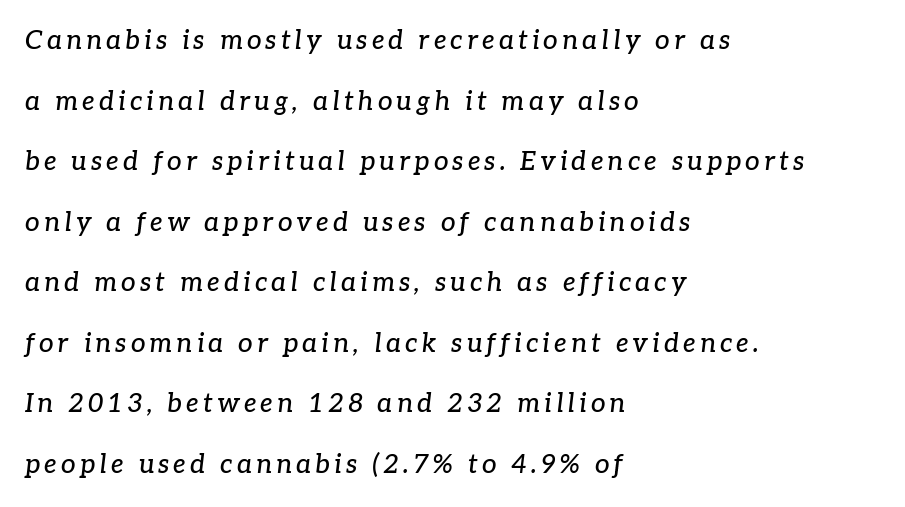
The gap between lines stays unmarked. The typography opts for an oblique posture over an upright one. Every row of glyphs begins at an identical x-position on the left. Line spacing here is loose.
